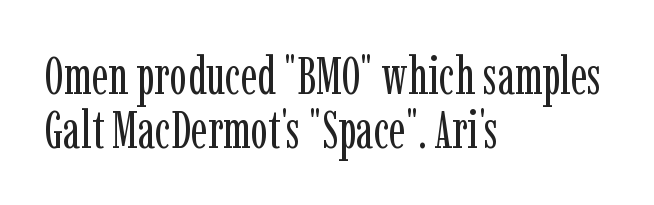
Q: Is the text bold? A: No.
Q: Is the text italic (slanted)? A: No, it is upright.
Q: Is the typeface a serif or a sans-serif typeface? A: Serif.
Q: Is the text underlined? A: No.
Q: How is the paragraph aligned? A: Left-aligned.
Q: Is the spacing between letters normal or unusually wide? A: Normal.
Q: Is the spacing between lines tight, normal or loose? A: Tight.
Q: Width (condensed, normal, or wide)? A: Condensed.
Q: Stroke contrast? A: Low.
Q: x-height? A: Medium.
Q: Monospaced? A: No.
